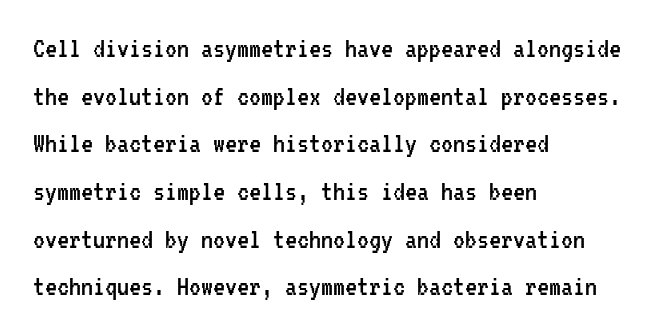
Q: Is the text bold? A: No.
Q: Is the text italic (slanted)? A: No, it is upright.
Q: Is the typeface a serif or a sans-serif typeface? A: Sans-serif.
Q: Is the text underlined? A: No.
Q: How is the paragraph aligned? A: Left-aligned.
Q: Is the spacing between letters normal or unusually wide? A: Normal.
Q: Is the spacing between lines tight, normal or loose? A: Normal.
Q: Width (condensed, normal, or wide)? A: Condensed.
Q: Stroke contrast? A: Low.
Q: x-height? A: Medium.
Q: Monospaced? A: Yes.
